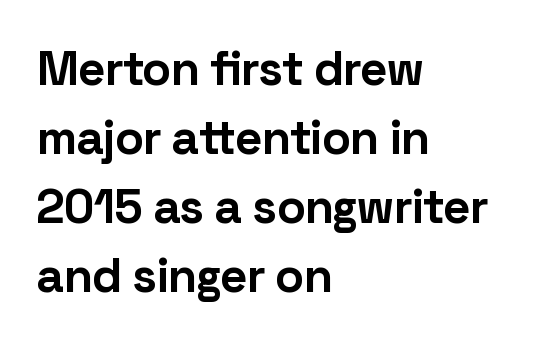
{"serif": "no", "italic": "no", "bold": "yes", "weight": "bold", "width": "normal", "stroke_contrast": "low", "x_height": "medium", "monospaced": "no", "underline": "no", "align": "left", "line_spacing": "normal", "line_spacing_ratio": 1.44, "letter_spacing": "normal", "letter_spacing_em": 0.0, "glyph_px": 48}
